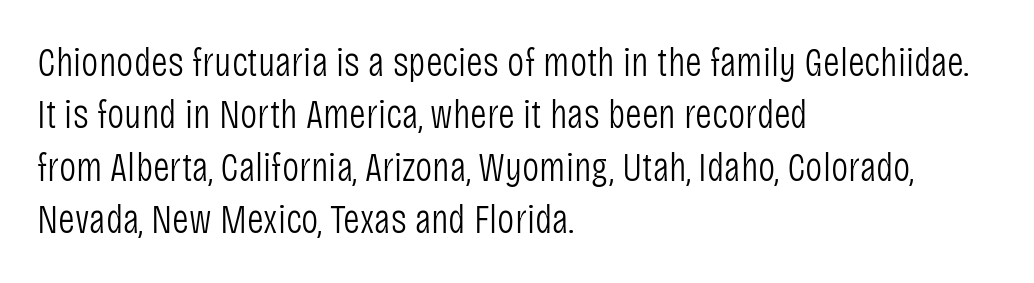
{"serif": "no", "italic": "no", "bold": "no", "weight": "light", "width": "condensed", "stroke_contrast": "low", "x_height": "large", "monospaced": "no", "underline": "no", "align": "left", "line_spacing": "normal", "line_spacing_ratio": 1.28, "letter_spacing": "normal", "letter_spacing_em": 0.0, "glyph_px": 41}
